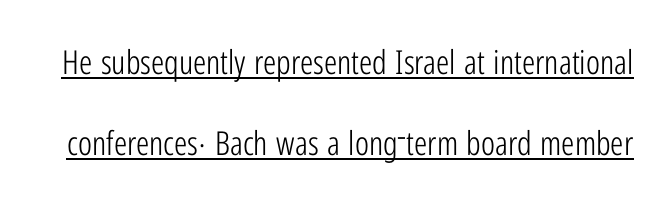
Q: Is the text bold? A: No.
Q: Is the text italic (slanted)? A: No, it is upright.
Q: Is the typeface a serif or a sans-serif typeface? A: Sans-serif.
Q: Is the text underlined? A: Yes.
Q: Is the spacing between letters normal or unusually wide? A: Normal.
Q: Is the spacing between lines tight, normal or loose? A: Loose.
Q: Width (condensed, normal, or wide)? A: Condensed.
Q: Stroke contrast? A: Low.
Q: x-height? A: Medium.
Q: Monospaced? A: No.
